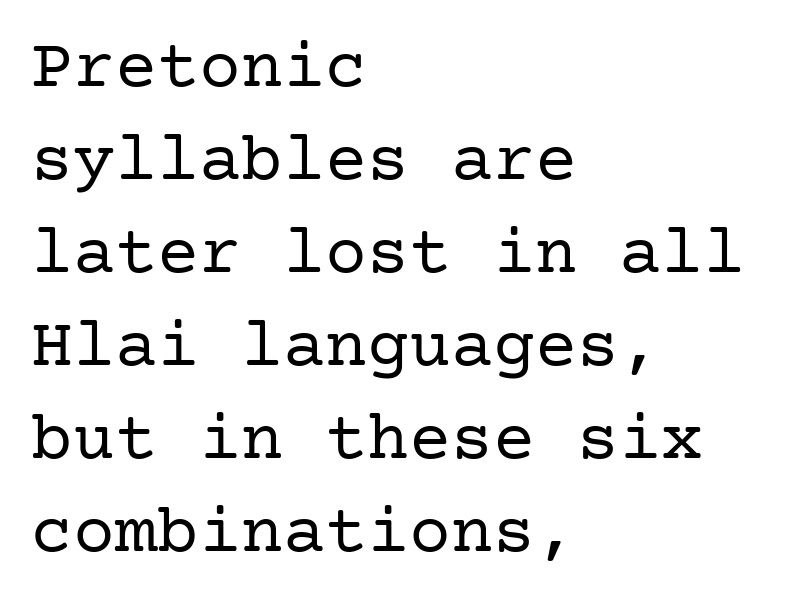
{"serif": "yes", "italic": "no", "bold": "no", "weight": "regular", "width": "normal", "stroke_contrast": "low", "x_height": "medium", "underline": "no", "align": "left", "line_spacing": "normal", "line_spacing_ratio": 1.33, "letter_spacing": "normal", "letter_spacing_em": 0.0, "glyph_px": 70}
